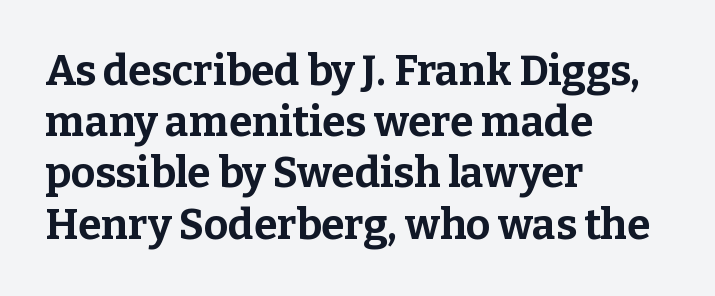
Every stem runs plumb, perpendicular to the baseline. Each glyph is drawn with heavy, bold strokes. Yep, those are serifs on the letters. Spacing verdict: proportional, widths tailored to each character. The rag falls on the right side of this text block.
